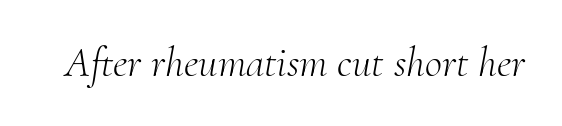
You could not count columns in this text — the font is proportionally spaced. The letterforms sit at book weight or below. The passage shown is typeset with a serif family. If you drew a line through each stem, it would be angled.
